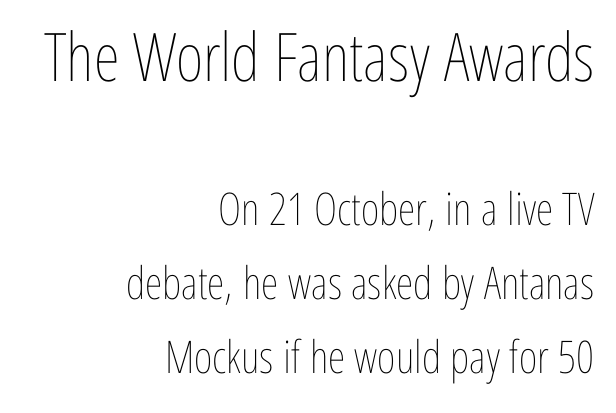
The font's upright variant was chosen for this text. Plain, unruled lines of type. Normally led — the rows are evenly, conventionally spaced. Short and long lines alike share a common ending point at right. The composition opens big and finishes small. Character widths vary here, with narrow letters taking less room than wide ones.
